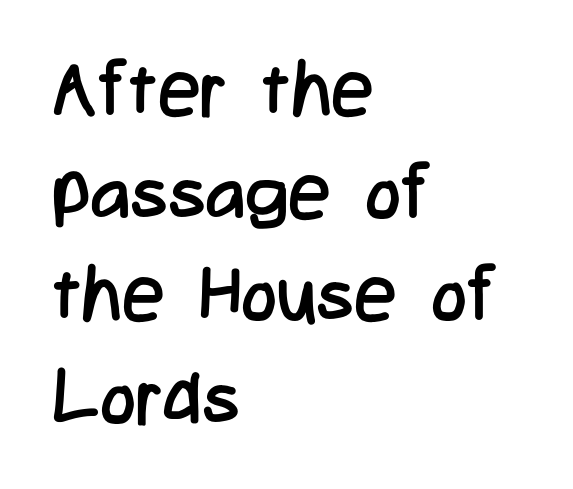
The letters advance in unequal steps, a hallmark of proportional type. This is not heavy type; no bold has been used. In terms of posture, this sample is upright. Look at the bottom of the vertical strokes: they stop flat, with no serifs.
